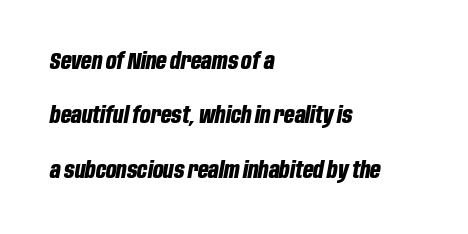
The image shows 23 px bold type, italic (leaning right); set left-aligned, loose line spacing (2.36x), normal letter spacing, not underlined.
